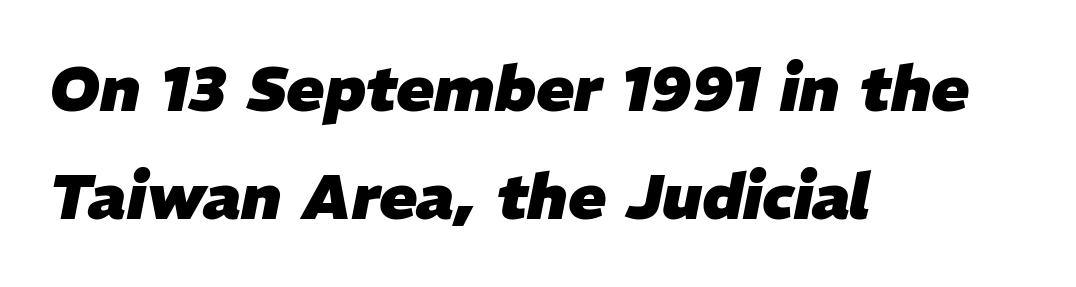
Q: Is the text bold? A: Yes.
Q: Is the text italic (slanted)? A: Yes, it leans right by about 11 degrees.
Q: Is the text underlined? A: No.
Q: How is the paragraph aligned? A: Left-aligned.
Q: Is the spacing between letters normal or unusually wide? A: Normal.
Q: Width (condensed, normal, or wide)? A: Normal.
Q: Stroke contrast? A: Low.
Q: x-height? A: Medium.
Q: Monospaced? A: No.
